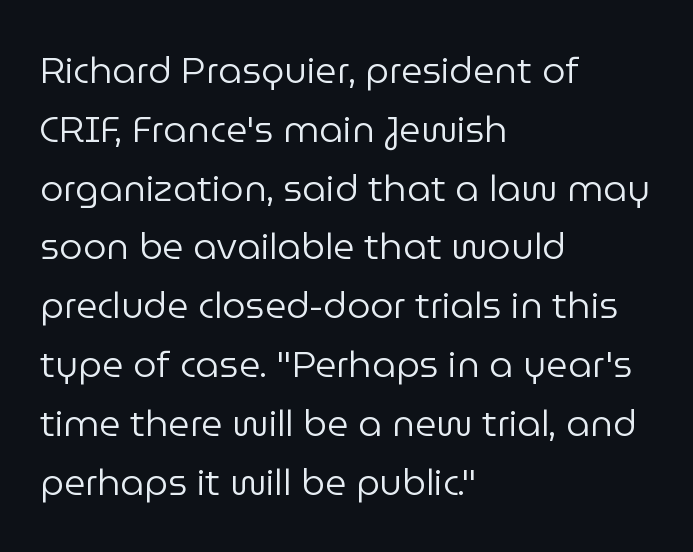
{"serif": "no", "italic": "no", "bold": "no", "weight": "regular", "width": "normal", "stroke_contrast": "low", "x_height": "medium", "monospaced": "no", "underline": "no", "align": "left", "line_spacing": "normal", "line_spacing_ratio": 1.59, "letter_spacing": "normal", "letter_spacing_em": 0.0, "glyph_px": 37}
